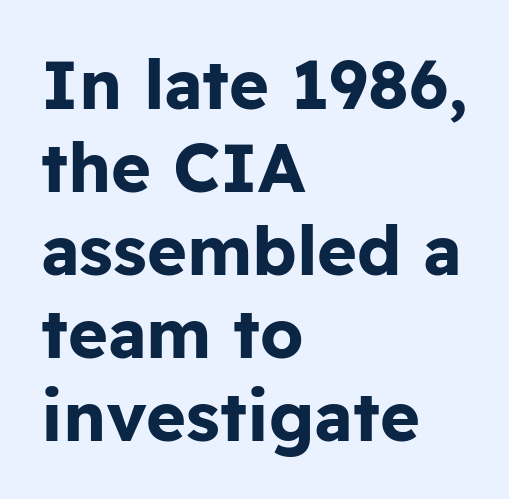
{"serif": "no", "italic": "no", "bold": "yes", "weight": "bold", "width": "normal", "stroke_contrast": "low", "x_height": "medium", "monospaced": "no", "underline": "no", "align": "left", "line_spacing_ratio": 1.22, "letter_spacing": "normal", "letter_spacing_em": 0.0, "glyph_px": 68}
